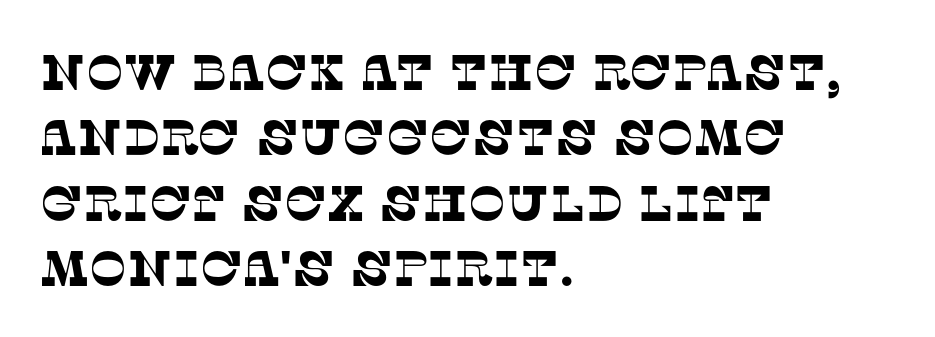
The image shows 50 px serif type; set left-aligned, normal line spacing (1.31x), normal letter spacing, not underlined; low stroke contrast and a large x-height.
